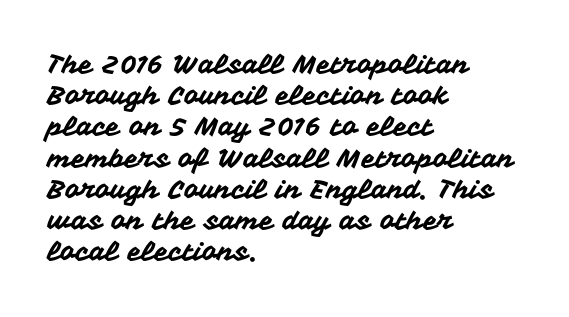
{"underline": "no", "align": "left", "line_spacing_ratio": 1.2, "letter_spacing": "normal", "letter_spacing_em": 0.0, "glyph_px": 26}
